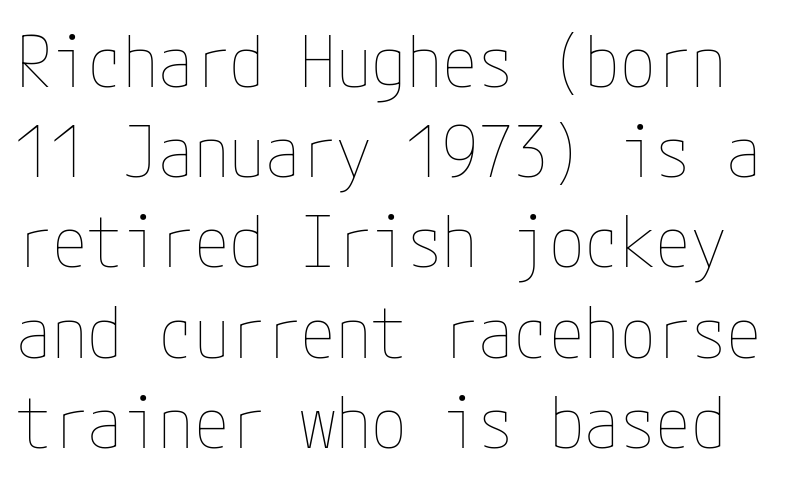
The image shows 71 px thin, condensed type, upright; set normal line spacing (1.27x), normal letter spacing, not underlined; low stroke contrast and a medium x-height.
